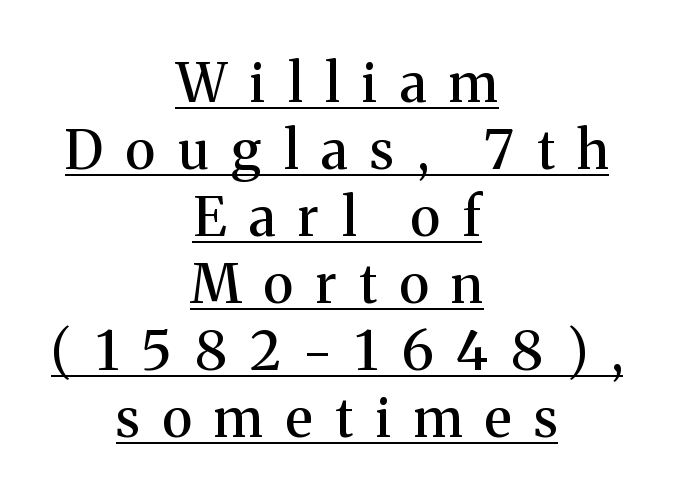
The image shows 54 px serif type, upright; set centered, line spacing 1.24x, unusually wide letter spacing (+0.42 em), underlined; medium stroke contrast and a medium x-height.
